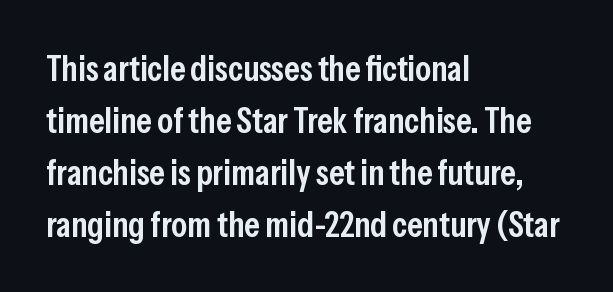
Here the glyphs are tracked normally, forming tight word shapes. Rows of type keep a routine distance in the vertical direction. The string is rendered with underlining switched off. Each line starts at the same left margin while the right side varies. Typographically, this falls in the sans-serif category. The typography opts for an upright posture over an oblique one.
